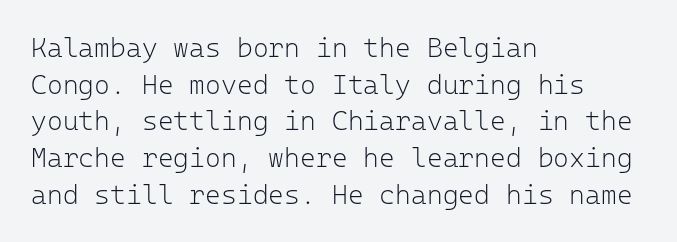
The image shows 27 px text type, upright; set left-aligned, normal line spacing (1.36x), normal letter spacing, not underlined.
